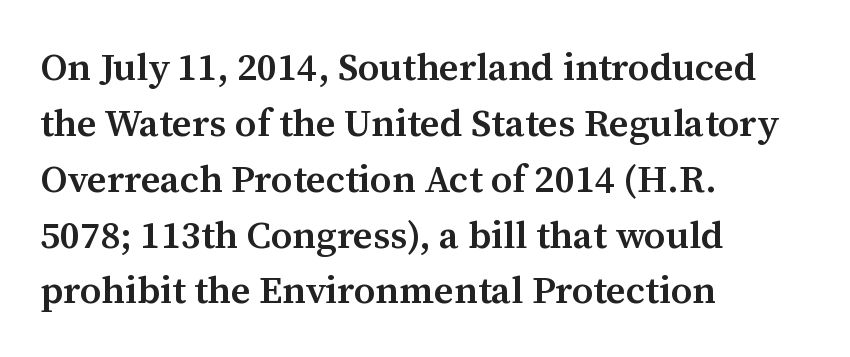
Q: Is the text bold? A: Semi-bold.
Q: Is the text italic (slanted)? A: No, it is upright.
Q: Is the typeface a serif or a sans-serif typeface? A: Serif.
Q: Is the text underlined? A: No.
Q: How is the paragraph aligned? A: Left-aligned.
Q: Is the spacing between letters normal or unusually wide? A: Normal.
Q: Is the spacing between lines tight, normal or loose? A: Normal.
Q: Width (condensed, normal, or wide)? A: Normal.
Q: Stroke contrast? A: Medium.
Q: x-height? A: Medium.
Q: Monospaced? A: No.
